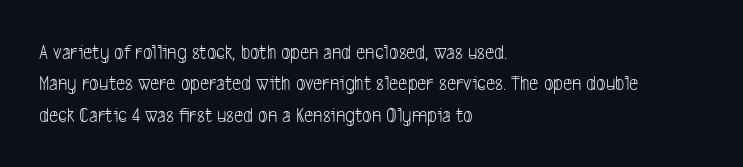
{"bold": "no", "underline": "no", "align": "left", "line_spacing": "normal", "line_spacing_ratio": 1.5, "letter_spacing": "normal", "letter_spacing_em": 0.0, "glyph_px": 21}
